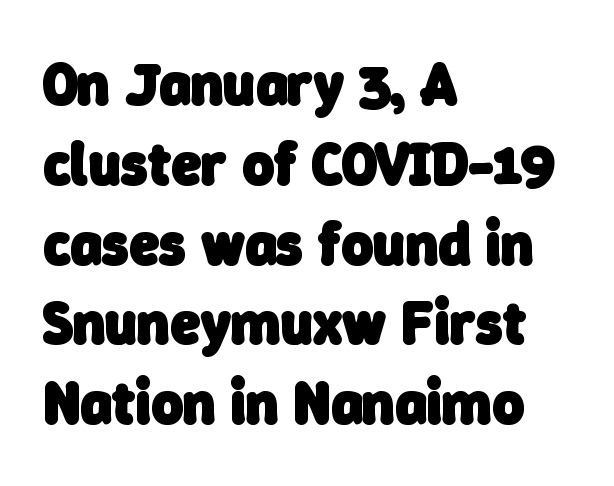
Any mark beneath the type? The region is blank. You could not count columns in this text — the font is proportionally spaced. The tracking reads as untouched default to a designer's eye. All the whitespace from short lines collects on the right.
